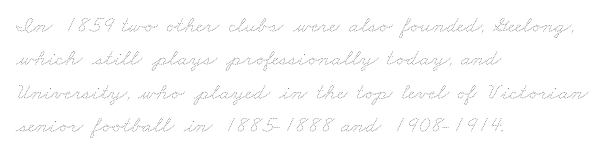
Q: Is the text bold? A: No.
Q: Is the text underlined? A: No.
Q: How is the paragraph aligned? A: Left-aligned.
Q: Is the spacing between letters normal or unusually wide? A: Normal.
Q: Is the spacing between lines tight, normal or loose? A: Normal.
